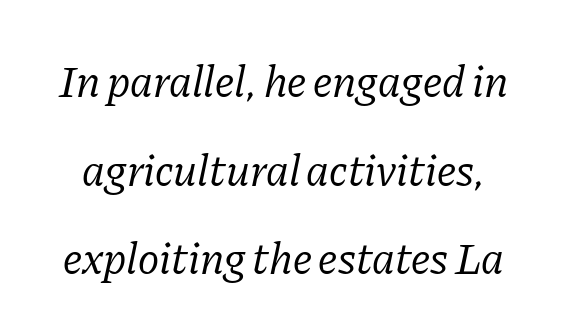
The image shows 45 px regular-weight serif type, italic (leaning right); set loose line spacing (1.97x), normal letter spacing, not underlined; low stroke contrast and a medium x-height.
